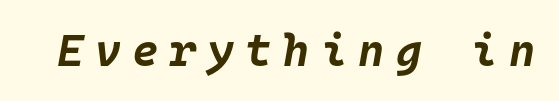
Q: Is the text bold? A: Yes.
Q: Is the text italic (slanted)? A: Yes, it leans right by about 10 degrees.
Q: Is the text underlined? A: No.
Q: Is the spacing between letters normal or unusually wide? A: Unusually wide.
Q: Width (condensed, normal, or wide)? A: Normal.
Q: Stroke contrast? A: Low.
Q: x-height? A: Large.
Q: Monospaced? A: Yes.
